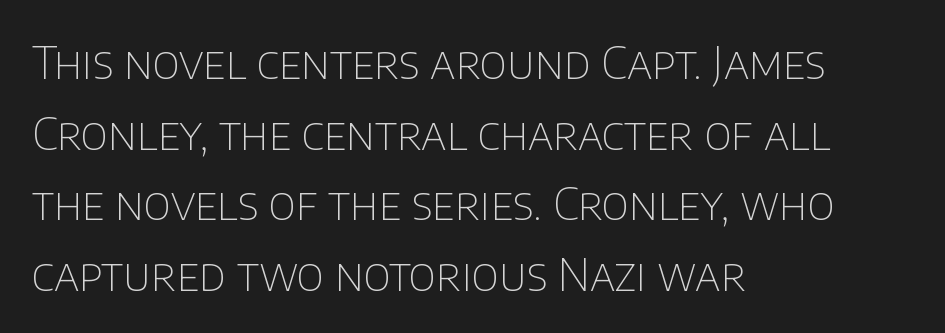
Q: Is the text bold? A: No.
Q: Is the text italic (slanted)? A: No, it is upright.
Q: Is the typeface a serif or a sans-serif typeface? A: Sans-serif.
Q: Is the text underlined? A: No.
Q: How is the paragraph aligned? A: Left-aligned.
Q: Is the spacing between letters normal or unusually wide? A: Normal.
Q: Is the spacing between lines tight, normal or loose? A: Normal.
Q: Width (condensed, normal, or wide)? A: Normal.
Q: Stroke contrast? A: Low.
Q: x-height? A: Large.
Q: Monospaced? A: No.
